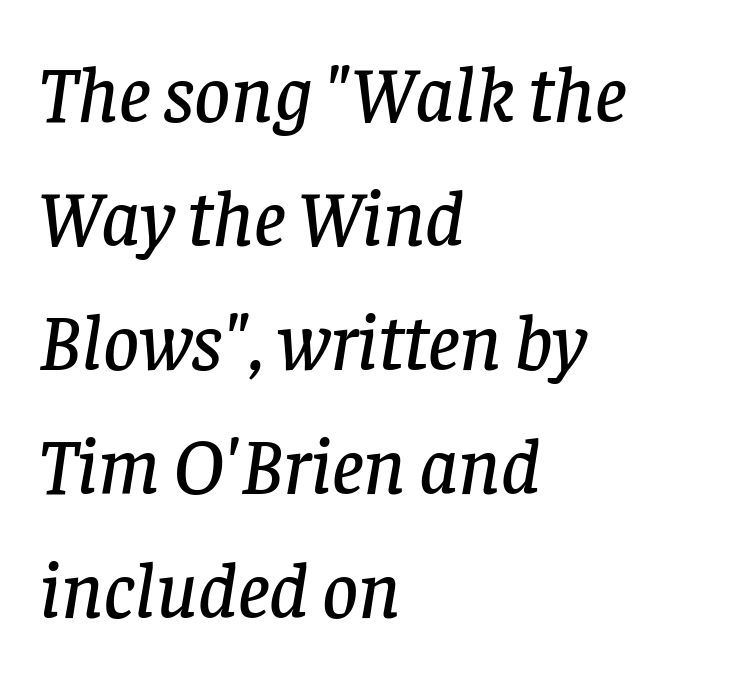
{"serif": "yes", "italic": "yes", "lean": "right", "slant_degrees": 8, "width": "normal", "stroke_contrast": "low", "x_height": "large", "monospaced": "no", "underline": "no", "align": "left", "line_spacing": "normal", "line_spacing_ratio": 1.57, "letter_spacing": "normal", "letter_spacing_em": 0.0, "glyph_px": 79}
